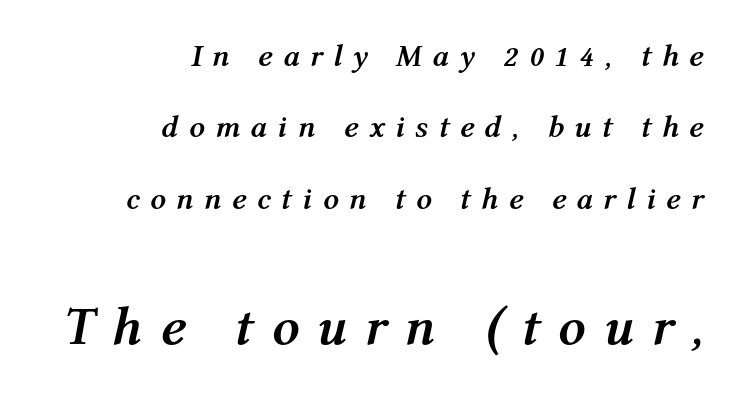
Compared with typical body copy, the letter spacing here is much looser. Look at the stroke-to-counter ratio: heavy, a bold. The block sitting lower on the canvas is the one with enlarged characters. A clean baseline with only descenders dipping below it.
